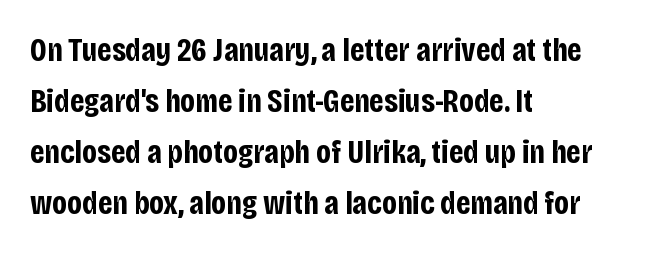
{"serif": "no", "italic": "no", "bold": "yes", "weight": "bold", "width": "condensed", "stroke_contrast": "low", "x_height": "large", "monospaced": "no", "underline": "no", "align": "left", "line_spacing": "normal", "line_spacing_ratio": 1.55, "letter_spacing": "normal", "letter_spacing_em": 0.0, "glyph_px": 33}
